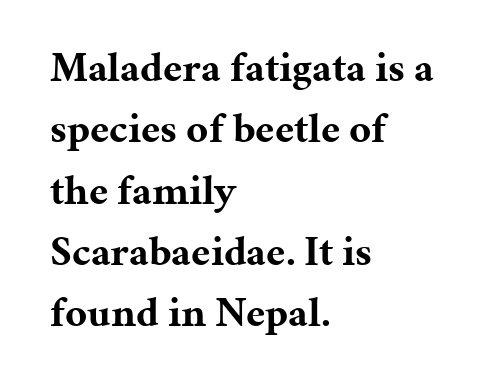
{"serif": "yes", "italic": "no", "bold": "yes", "weight": "bold", "width": "normal", "stroke_contrast": "medium", "x_height": "medium", "monospaced": "no", "underline": "no", "align": "left", "line_spacing": "normal", "line_spacing_ratio": 1.46, "letter_spacing": "normal", "letter_spacing_em": 0.0, "glyph_px": 42}
